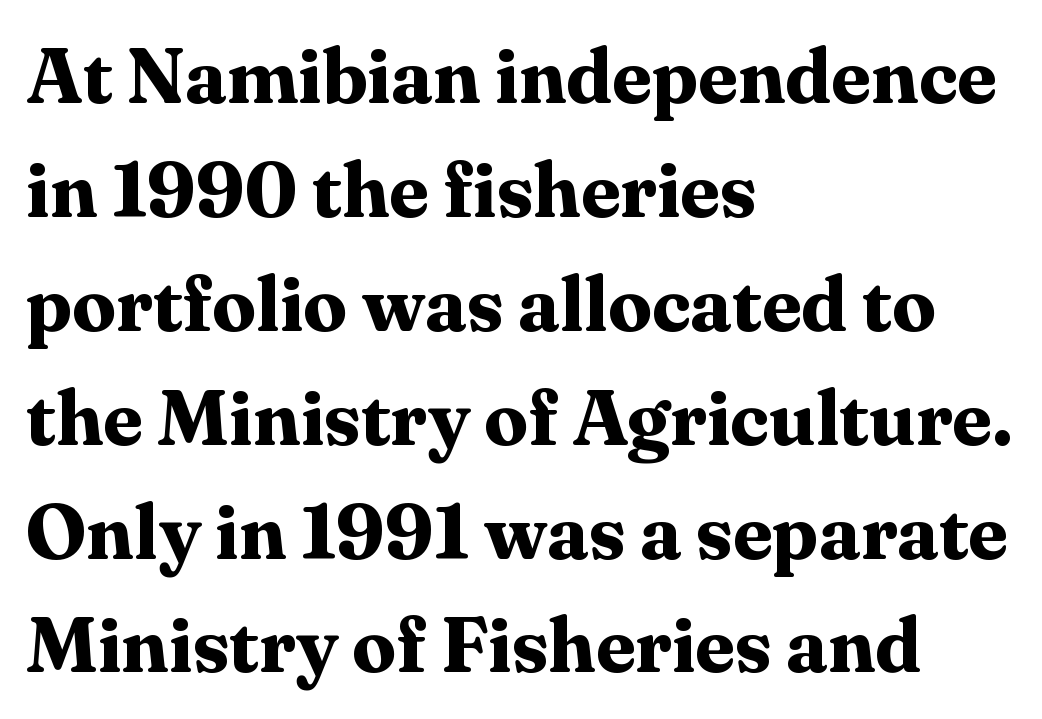
The image shows 78 px bold serif type, upright; set left-aligned, normal line spacing (1.46x), normal letter spacing, not underlined; medium stroke contrast and a medium x-height.
